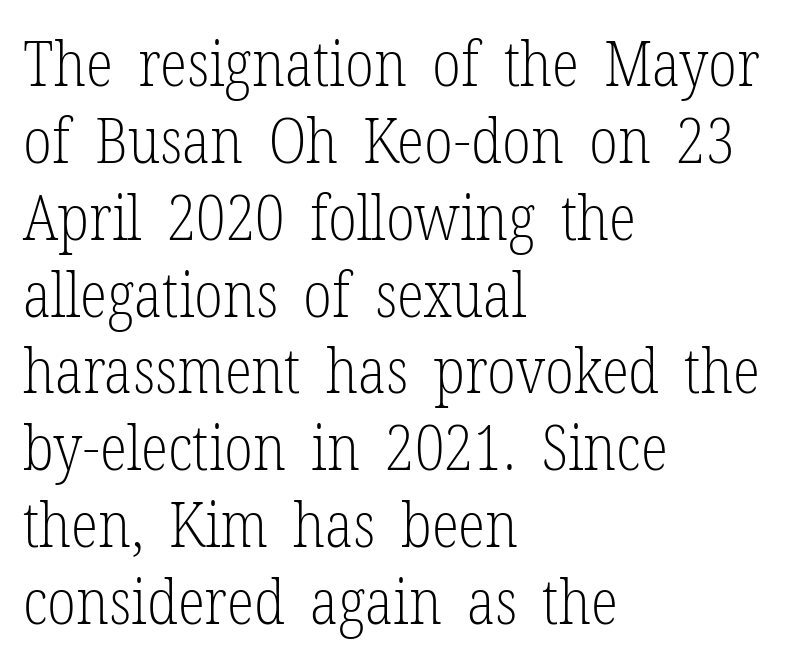
{"serif": "yes", "italic": "no", "bold": "no", "weight": "light", "width": "condensed", "stroke_contrast": "low", "x_height": "medium", "monospaced": "no", "underline": "no", "align": "left", "line_spacing_ratio": 1.22, "letter_spacing": "normal", "letter_spacing_em": 0.0, "glyph_px": 63}
